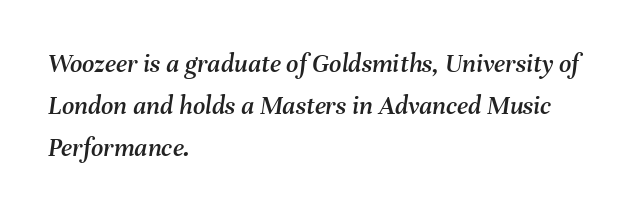
{"italic": "yes", "lean": "right", "slant_degrees": 8, "underline": "no", "align": "left", "line_spacing": "normal", "line_spacing_ratio": 1.55, "letter_spacing": "normal", "letter_spacing_em": 0.0, "glyph_px": 27}
